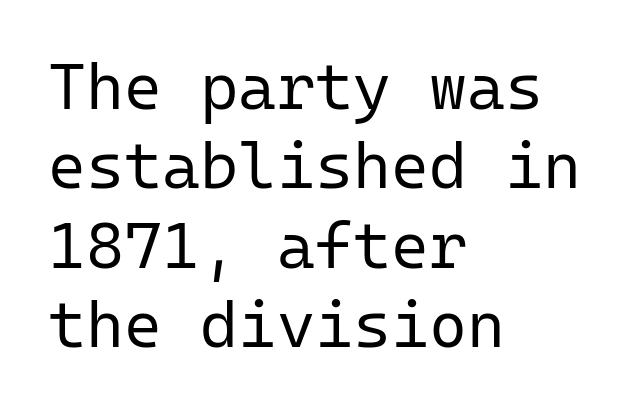
Q: Is the text bold? A: No.
Q: Is the text italic (slanted)? A: No, it is upright.
Q: Is the typeface a serif or a sans-serif typeface? A: Sans-serif.
Q: Is the text underlined? A: No.
Q: How is the paragraph aligned? A: Left-aligned.
Q: Is the spacing between letters normal or unusually wide? A: Normal.
Q: Width (condensed, normal, or wide)? A: Normal.
Q: Stroke contrast? A: Low.
Q: x-height? A: Medium.
Q: Monospaced? A: Yes.
